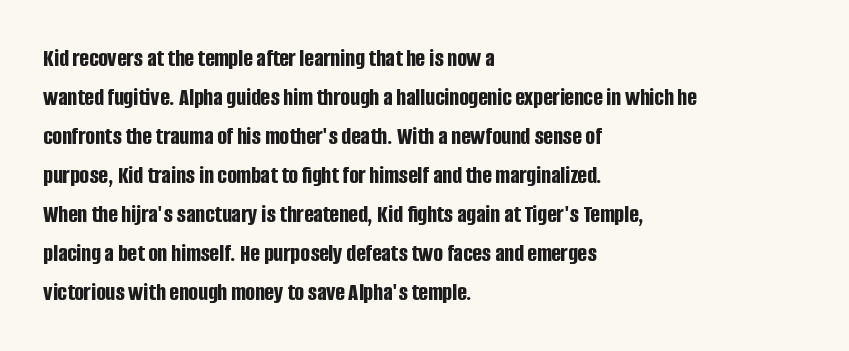
The image shows 25 px bold type, upright; set left-aligned, normal line spacing (1.56x), normal letter spacing, not underlined.
